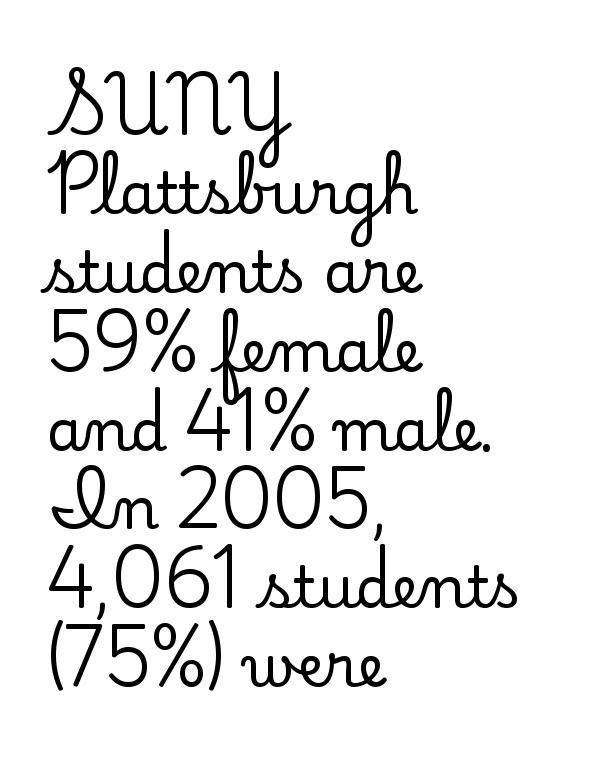
This rendering employs a face with finishing strokes, i.e., a serif. Does the leading feel generous? No, just average. The letters stand straight up with perfectly vertical stems. A typesetter would call this proportional, since set widths differ per character.
